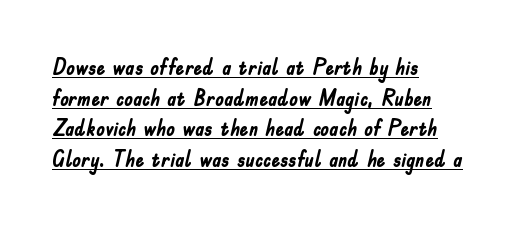
Q: Is the text bold? A: Yes.
Q: Is the text italic (slanted)? A: Yes.
Q: Is the text underlined? A: Yes.
Q: How is the paragraph aligned? A: Left-aligned.
Q: Is the spacing between letters normal or unusually wide? A: Normal.
Q: Is the spacing between lines tight, normal or loose? A: Normal.
